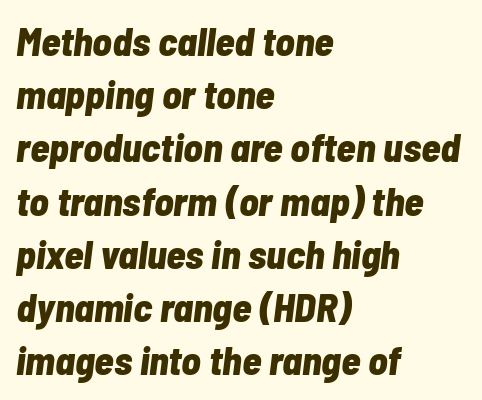
Q: Is the text bold? A: Yes.
Q: Is the text italic (slanted)? A: Yes, it leans right by about 7 degrees.
Q: Is the text underlined? A: No.
Q: How is the paragraph aligned? A: Left-aligned.
Q: Is the spacing between letters normal or unusually wide? A: Normal.
Q: Is the spacing between lines tight, normal or loose? A: Normal.
Q: Width (condensed, normal, or wide)? A: Condensed.
Q: Stroke contrast? A: Low.
Q: x-height? A: Medium.
Q: Monospaced? A: No.
